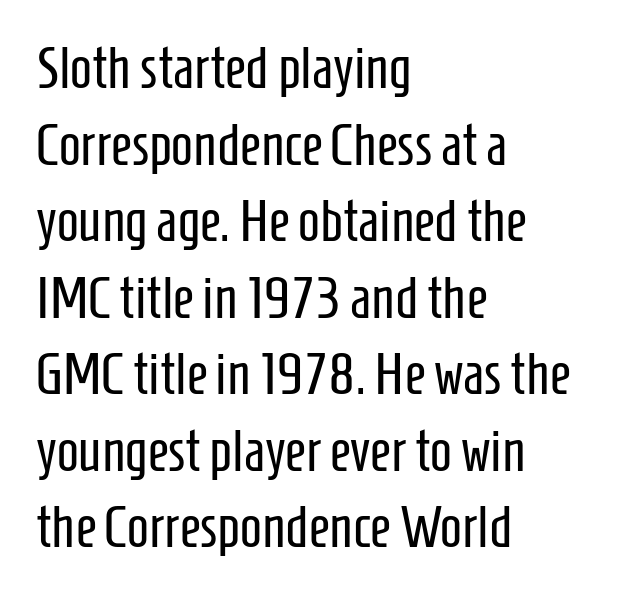
Is the block centered? No — it sits flush against the left margin. Normally led — the rows are evenly, conventionally spaced. The gaps between neighbouring characters are ordinary and unremarkable. Vertical strokes here are truly vertical. The rendering shows plain stroke endings on the letterforms — a sans-serif design. Looks like regular typesetting: each glyph gets only the width it needs.
